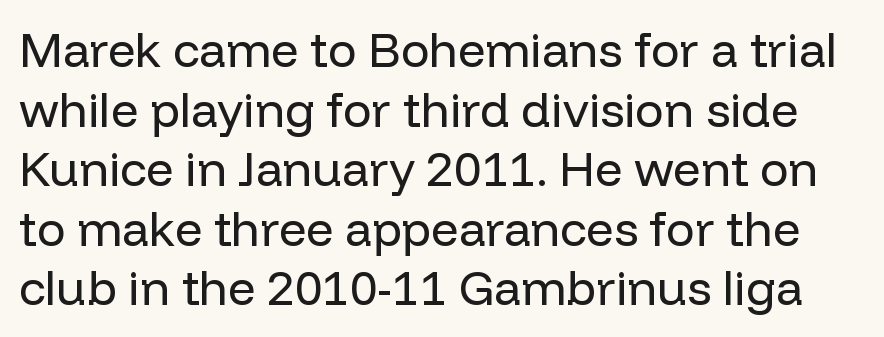
If you drew a line through each stem, it would be perfectly vertical. Has an underline been added? It has not. Nothing heavy about these letters — not bold at all. To sum up the face: it is a sans, with no serifs.
